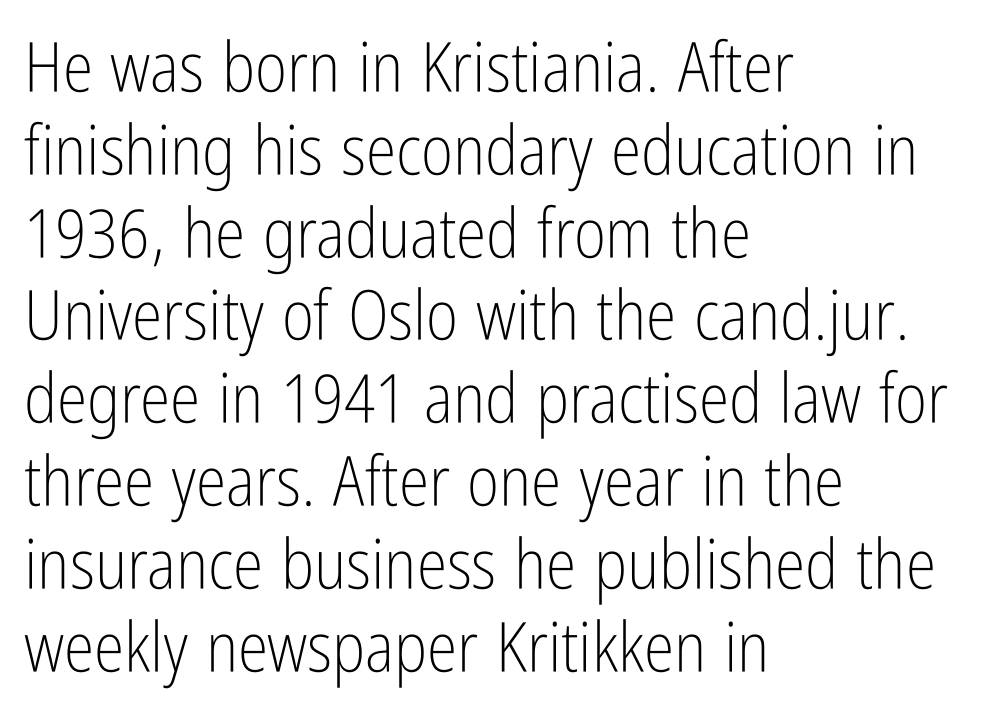
Q: Is the text bold? A: No.
Q: Is the text italic (slanted)? A: No, it is upright.
Q: Is the typeface a serif or a sans-serif typeface? A: Sans-serif.
Q: Is the text underlined? A: No.
Q: How is the paragraph aligned? A: Left-aligned.
Q: Is the spacing between letters normal or unusually wide? A: Normal.
Q: Width (condensed, normal, or wide)? A: Condensed.
Q: Stroke contrast? A: Low.
Q: x-height? A: Medium.
Q: Monospaced? A: No.
